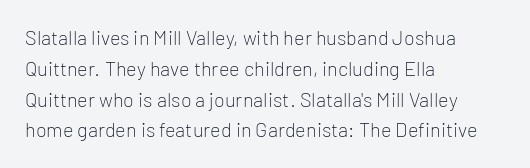
Unmarked baselines from the first word to the last. Between one letter and the next there's only the usual sliver of space. Left-aligned paragraph, ragged on the right. Compared with typical paragraphs, the rows here are spaced about the same. It's the straight-up-and-down kind of type.
